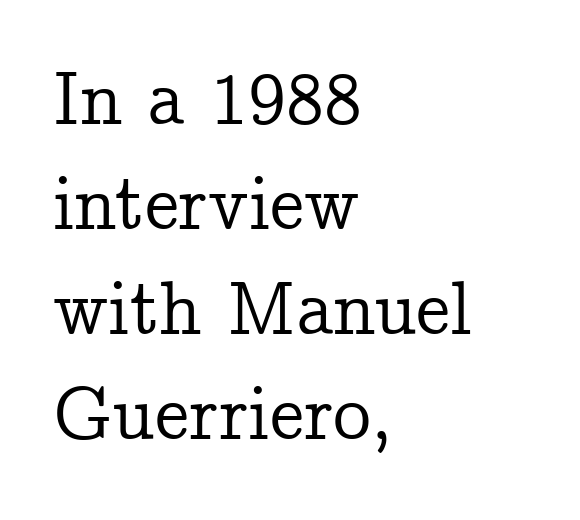
The type family on display is of the serif kind. Each letter keeps its own natural width here, so spacing adapts to shape. Descender tails drop into unmarked territory. Observe the ordinary spacing: letters are neighbours, not strangers.
